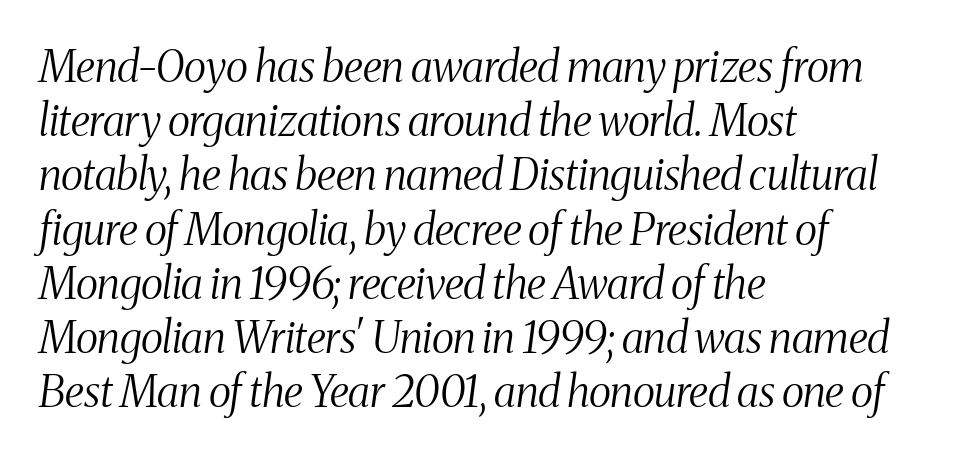
{"serif": "yes", "italic": "yes", "lean": "right", "slant_degrees": 8, "bold": "no", "weight": "light", "width": "condensed", "stroke_contrast": "medium", "x_height": "medium", "monospaced": "no", "underline": "no", "align": "left", "line_spacing": "normal", "line_spacing_ratio": 1.26, "letter_spacing": "normal", "letter_spacing_em": 0.0, "glyph_px": 43}
